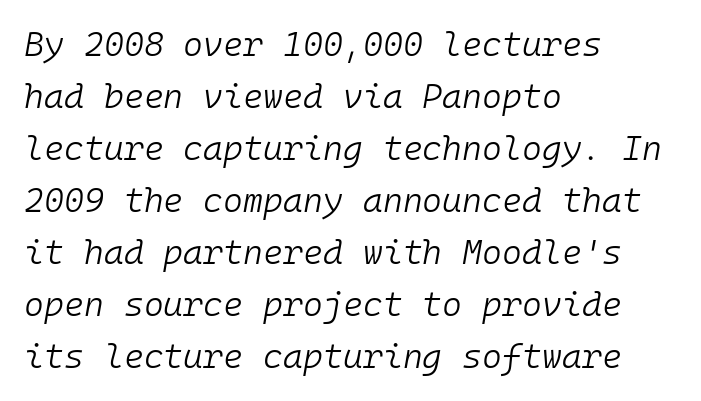
{"italic": "yes", "lean": "right", "slant_degrees": 10, "bold": "no", "weight": "light", "width": "normal", "stroke_contrast": "low", "x_height": "medium", "monospaced": "yes", "underline": "no", "align": "left", "line_spacing": "normal", "line_spacing_ratio": 1.53, "letter_spacing": "normal", "letter_spacing_em": 0.0, "glyph_px": 34}
